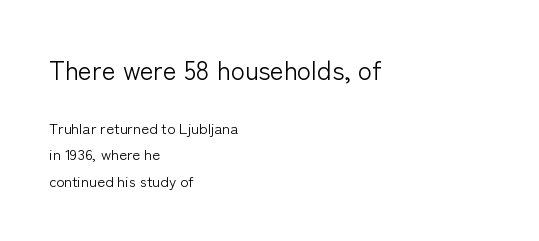
{"italic": "no", "bold": "no", "underline": "no", "align": "left", "line_spacing_ratio": 1.77, "letter_spacing": "normal", "letter_spacing_em": 0.0, "larger_block": "first", "size_ratio": 1.73, "glyph_px": 26}
